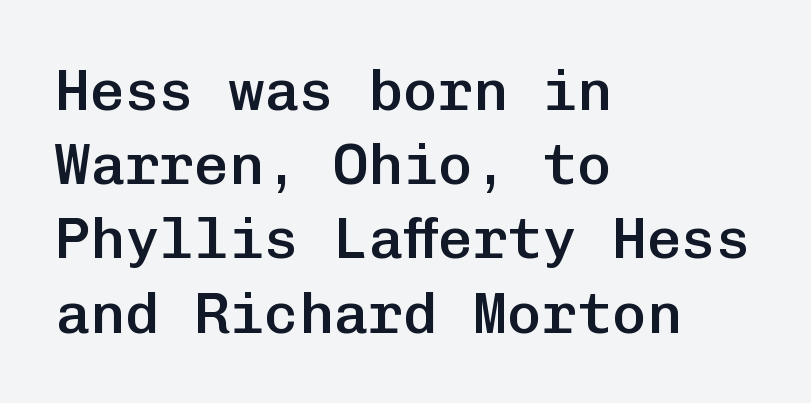
Q: Is the text bold? A: Semi-bold.
Q: Is the text italic (slanted)? A: No, it is upright.
Q: Is the typeface a serif or a sans-serif typeface? A: Sans-serif.
Q: Is the text underlined? A: No.
Q: How is the paragraph aligned? A: Left-aligned.
Q: Is the spacing between letters normal or unusually wide? A: Normal.
Q: Is the spacing between lines tight, normal or loose? A: Normal.
Q: Width (condensed, normal, or wide)? A: Normal.
Q: Stroke contrast? A: Low.
Q: x-height? A: Medium.
Q: Monospaced? A: Yes.
